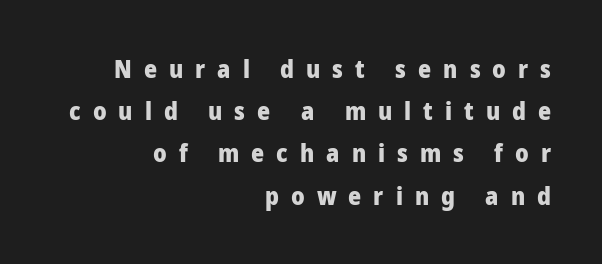
These lines sit exactly where default settings would place them. Chunky letters — that's bold for sure. The passage is arranged like a letterhead date or caption credit — flush right. Spacing between characters has been opened up far beyond the box default. Characters remain perfectly vertical along every line.
